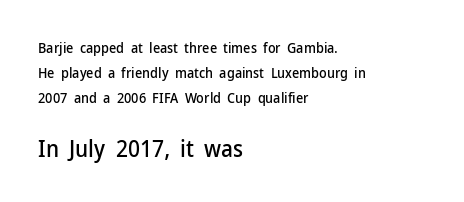
Tracking value appears to be zero — textbook default spacing. The rag falls on the right side of this text block. The typography opts for an upright posture over an oblique one. Note: smaller setting up top, larger setting below. Only glyphs here, with clear space below each row.
